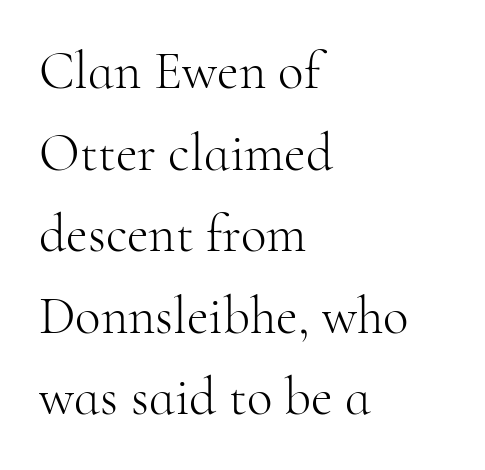
Decoration check: the copy has no underline. Inter-character spacing is left at the font's built-in metrics. Is this a heavy cut? Hardly; it is regular or lighter. Nope, not italic — everything's standing straight.
